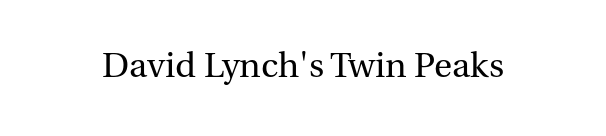
Inter-character spacing is left at the font's built-in metrics. Here the designer chose a conventional face with non-uniform glyph widths. The text was rendered using a seriffed face with decorative stroke endings. The lettering stays uniformly vertical, giving the passage a roman look. Bold? No — there's no thickening of the strokes.
